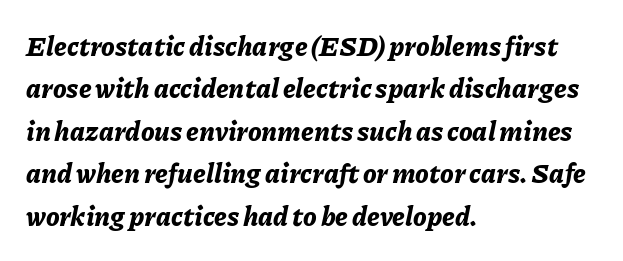
{"italic": "yes", "lean": "right", "slant_degrees": 11, "bold": "yes", "underline": "no", "align": "left", "line_spacing": "normal", "line_spacing_ratio": 1.57, "letter_spacing": "normal", "letter_spacing_em": 0.0, "glyph_px": 27}
